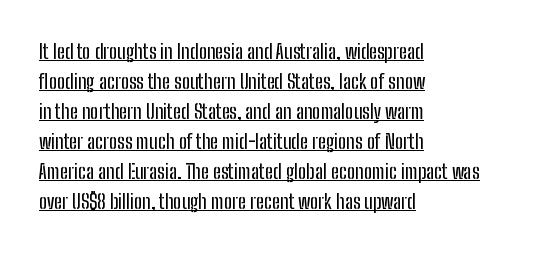
Q: Is the text italic (slanted)? A: No, it is upright.
Q: Is the text underlined? A: Yes.
Q: How is the paragraph aligned? A: Left-aligned.
Q: Is the spacing between letters normal or unusually wide? A: Normal.
Q: Is the spacing between lines tight, normal or loose? A: Normal.
